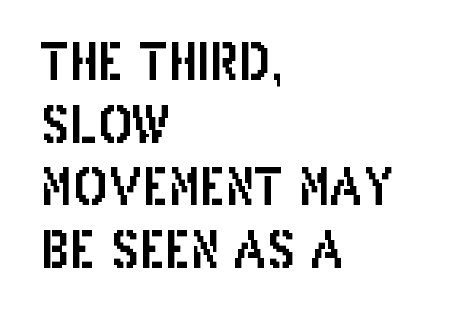
{"serif": "no", "italic": "no", "width": "condensed", "stroke_contrast": "low", "x_height": "large", "monospaced": "no", "underline": "no", "align": "left", "line_spacing_ratio": 1.23, "letter_spacing": "normal", "letter_spacing_em": 0.0, "glyph_px": 51}
